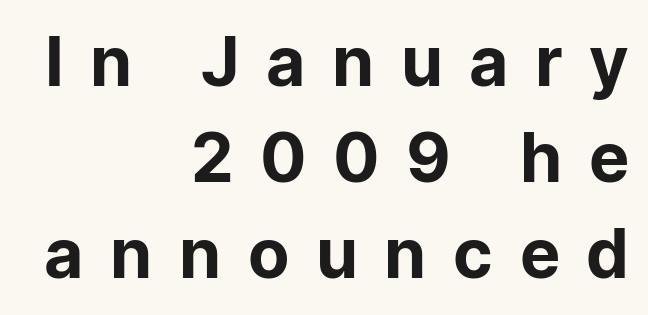
The image shows 68 px bold sans-serif type, upright; set right-aligned, normal line spacing (1.41x), unusually wide letter spacing (+0.42 em), not underlined; low stroke contrast and a medium x-height.
